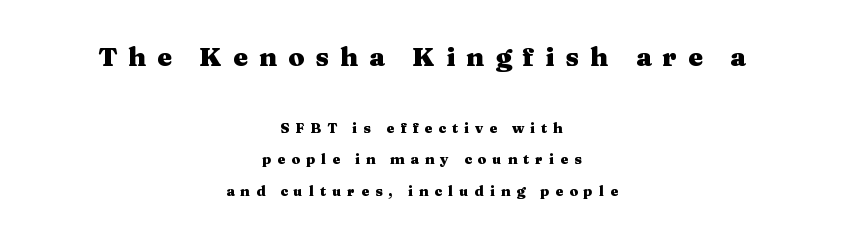
The image shows 26 px bold type, upright; set centered, loose line spacing (2.24x), unusually wide letter spacing (+0.43 em), not underlined; the first (top) block is 1.86x larger.
